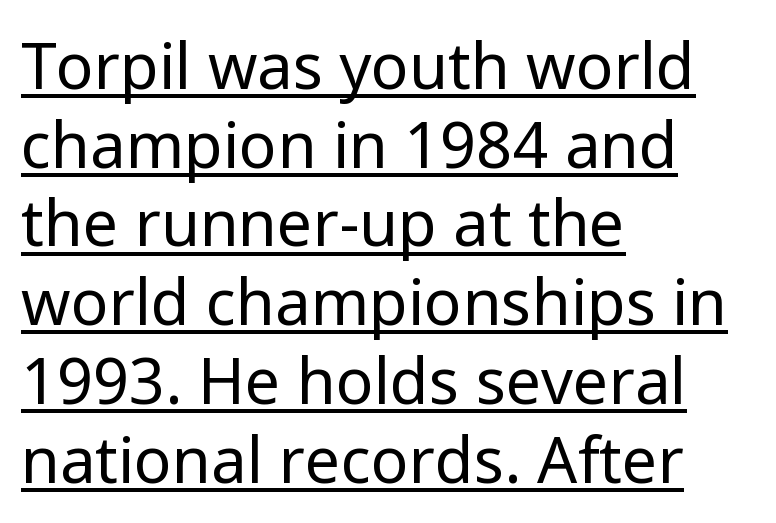
The image shows 63 px regular-weight sans-serif type, upright; set left-aligned, normal line spacing (1.25x), normal letter spacing, underlined; low stroke contrast and a medium x-height.
